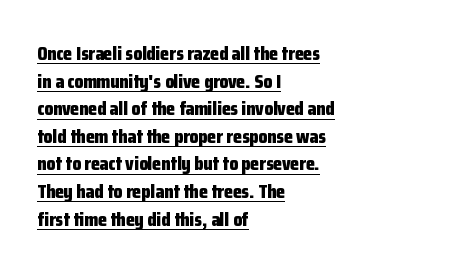
Its strokes are broad and dark, the hallmark of bold type. Typeset ragged right — the left edge is the straight one. Nothing unusual about the tracking: characters are spaced as the font intends. The glyphs are accompanied by a horizontal stroke just below them.
